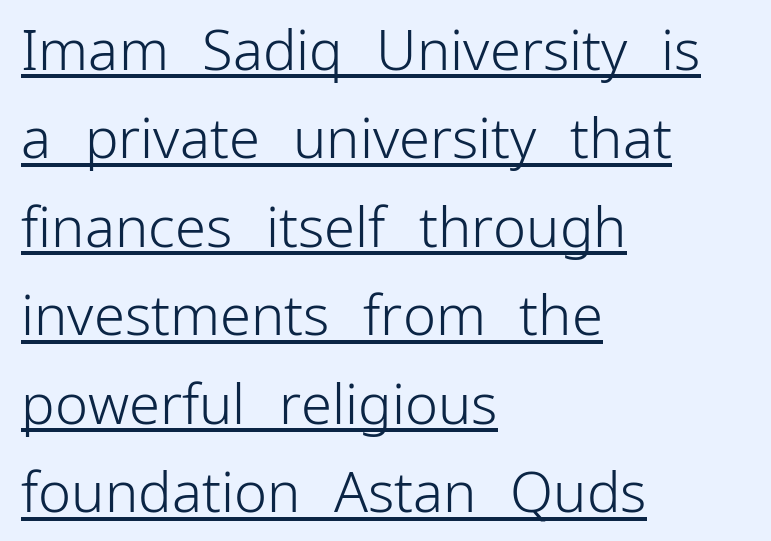
Each letter keeps its own natural width here, so spacing adapts to shape. The paragraph has a hard left edge and a soft right edge. Students, observe: this is what conventionally led text looks like. The lettering stays uniformly vertical, giving the passage a roman look. Ink coverage per letter is moderate at most.
